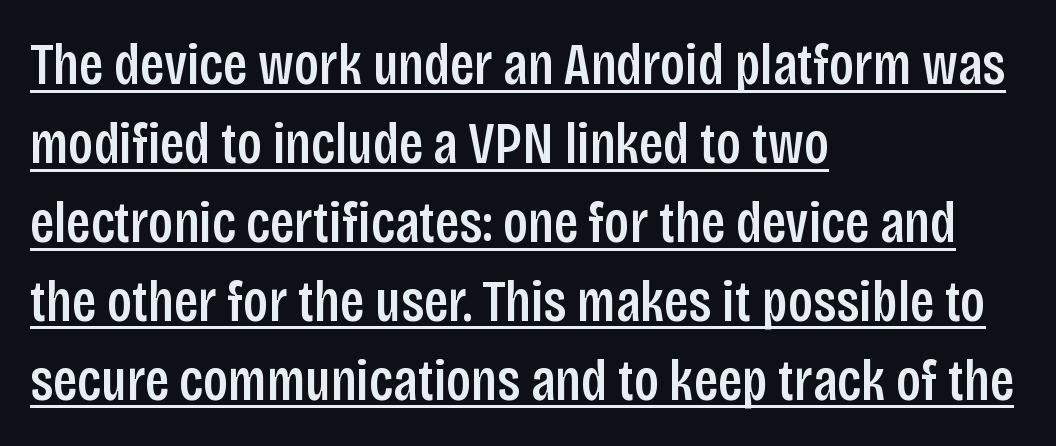
Quick note: not italic, upright. Glyph-to-glyph distance matches everyday printed text. Horizontal bands of white between lines are of average thickness. The lettering is marked with a stroke running underneath it. This sample uses a sans-serif face. Reading down the block, your eye returns to a fixed left position each line.
